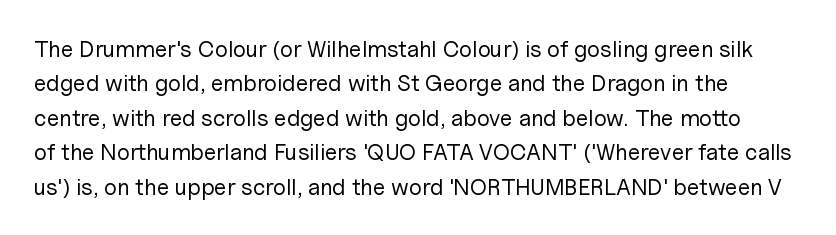
The image shows 23 px text type, upright; set normal line spacing (1.5x), normal letter spacing, not underlined.
